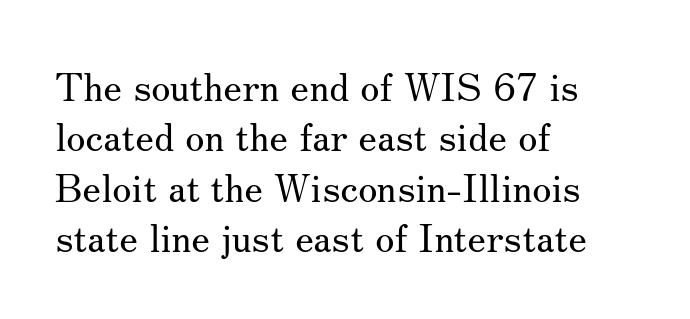
The rows are spaced the way most documents space them. Casual observation: everything's shoved over to the left. You can tell it's not italic because the verticals are truly vertical. The baseline area is clear.
